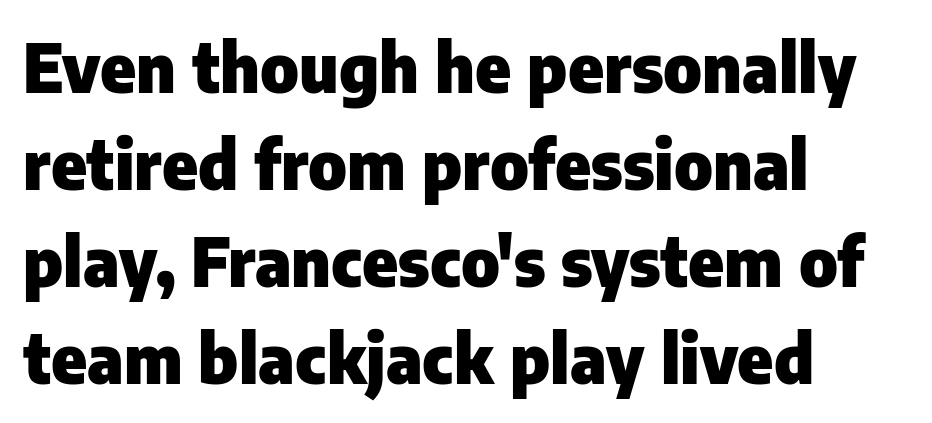
The image shows 67 px heavy sans-serif type, upright; set left-aligned, normal line spacing (1.45x), normal letter spacing, not underlined; low stroke contrast and a medium x-height.
